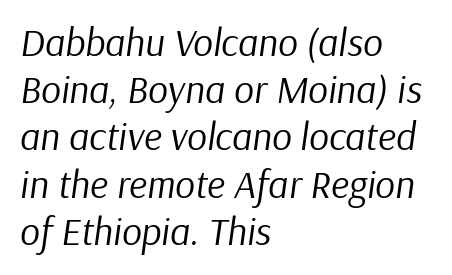
Q: Is the text bold? A: No.
Q: Is the text italic (slanted)? A: Yes, it leans right by about 9 degrees.
Q: Is the text underlined? A: No.
Q: How is the paragraph aligned? A: Left-aligned.
Q: Is the spacing between letters normal or unusually wide? A: Normal.
Q: Width (condensed, normal, or wide)? A: Normal.
Q: Stroke contrast? A: Low.
Q: x-height? A: Medium.
Q: Monospaced? A: No.
